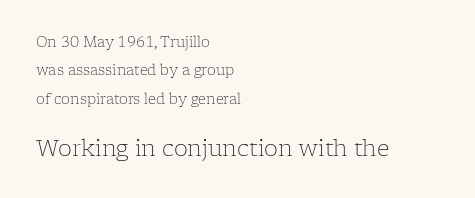
Unbolded letterforms with no extra heft. Line spacing here is loose. There is no visible air inserted between adjacent glyphs. Posture: straight, roman, zero tilt. The glyphs are unaccompanied by any horizontal stroke below them.
